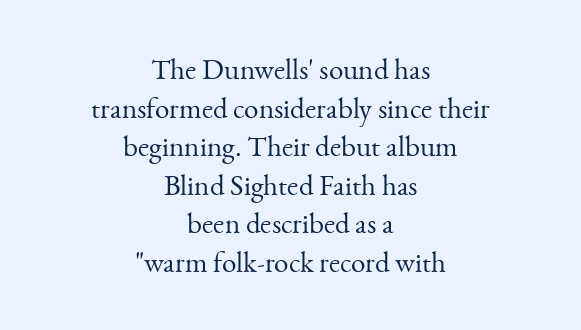
{"serif": "yes", "italic": "no", "bold": "no", "weight": "light", "width": "normal", "stroke_contrast": "medium", "x_height": "small", "monospaced": "no", "underline": "no", "align": "center", "line_spacing": "normal", "line_spacing_ratio": 1.33, "letter_spacing": "normal", "letter_spacing_em": 0.0, "glyph_px": 29}
